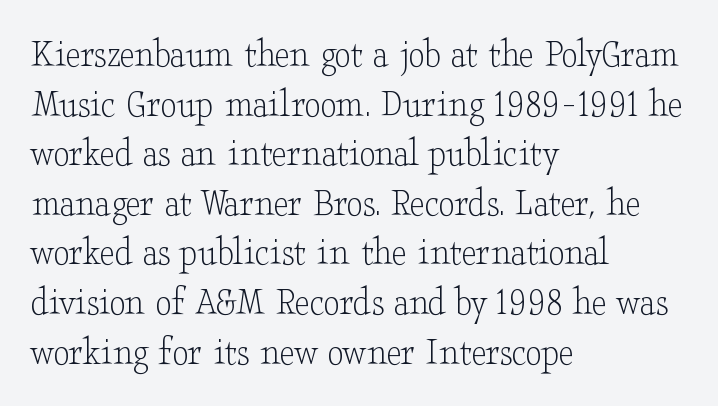
Visually the block forms a straight wall on the left and a jagged coastline on the right. Summary of weight: not heavy and not bold. Every character sits straight up, as roman type does. Do the characters align in a grid? No, the font is proportional. Words float on clear page, feet unadorned.
